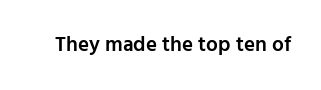
Typesetter's note: demi weight, one step under bold. The specimen omits any rule beneath the text block's lines. Is there any slant? The stems are plumb. Does extra space separate the letters? No, they use regular spacing.
